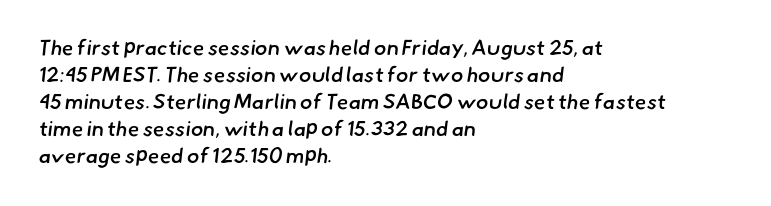
Q: Is the text bold? A: Semi-bold.
Q: Is the text underlined? A: No.
Q: How is the paragraph aligned? A: Left-aligned.
Q: Is the spacing between letters normal or unusually wide? A: Normal.
Q: Is the spacing between lines tight, normal or loose? A: Normal.
